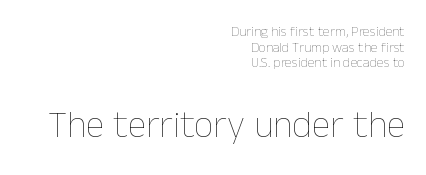
Right-aligned paragraph, ragged on the left. Anything drawn beneath the words? Only blank space. The strokes are not fattened; the text isn't bold. Does the bottom block carry the larger type? Yes, it does. Every character sits straight up, as roman type does. The rendering uses natural spacing where letterforms have individual widths.
